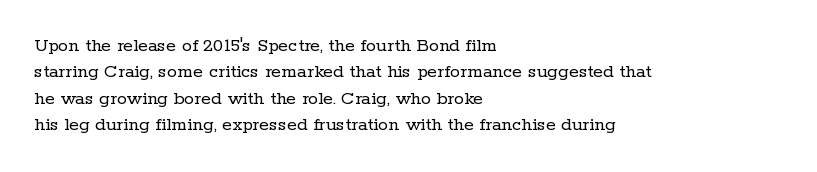
The image shows 20 px text type, upright; set left-aligned, normal line spacing (1.32x), normal letter spacing, not underlined.
